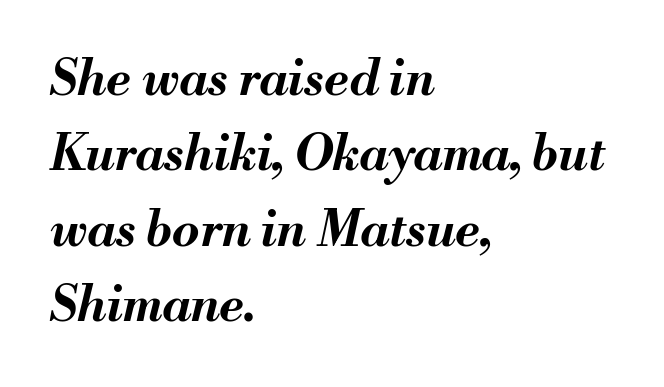
The image shows 49 px bold type, italic (leaning right); set left-aligned, normal line spacing (1.54x), normal letter spacing, not underlined; medium stroke contrast and a small x-height.
